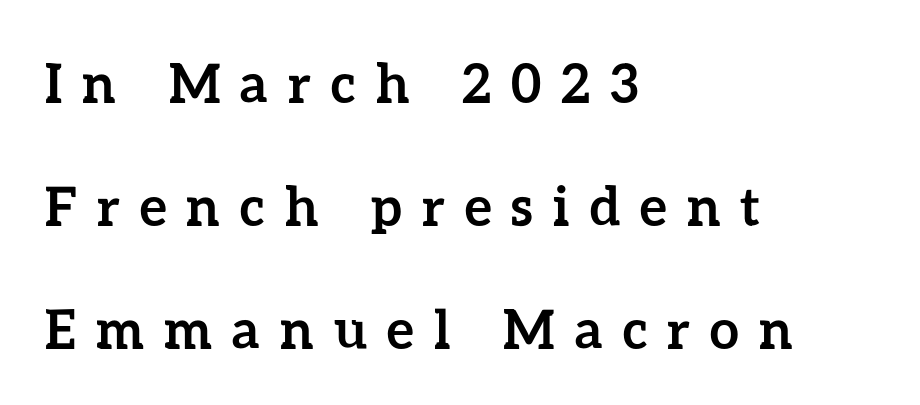
The image shows 53 px semibold type, upright; set left-aligned, loose line spacing (2.32x), unusually wide letter spacing (+0.38 em), not underlined; low stroke contrast and a medium x-height.
